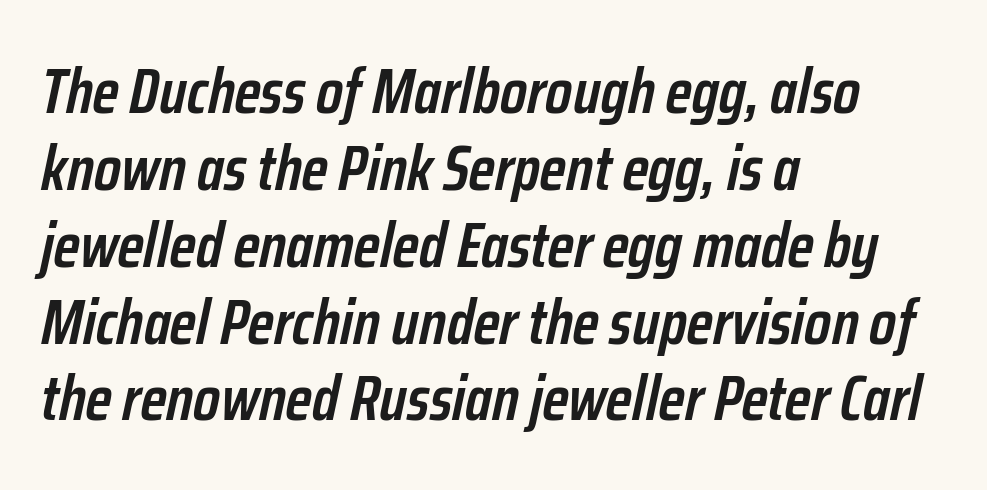
{"italic": "yes", "lean": "right", "slant_degrees": 12, "bold": "semi", "weight": "semibold", "width": "condensed", "stroke_contrast": "low", "x_height": "medium", "monospaced": "no", "underline": "no", "align": "left", "line_spacing_ratio": 1.22, "letter_spacing": "normal", "letter_spacing_em": 0.0, "glyph_px": 63}
